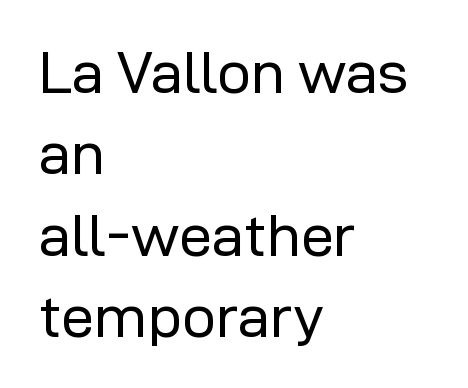
The image shows 59 px regular-weight sans-serif type, upright; set left-aligned, normal line spacing (1.38x), normal letter spacing, not underlined; low stroke contrast and a medium x-height.
